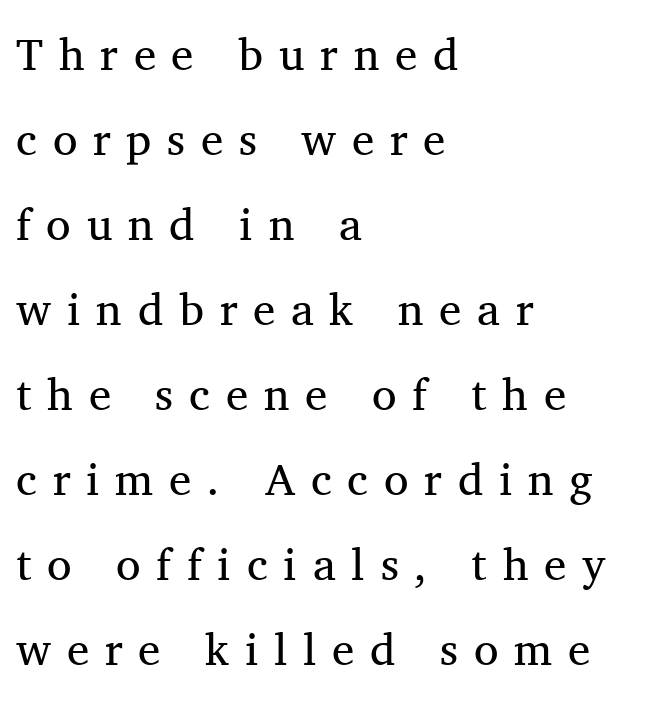
Q: Is the text bold? A: No.
Q: Is the text italic (slanted)? A: No, it is upright.
Q: Is the typeface a serif or a sans-serif typeface? A: Serif.
Q: Is the text underlined? A: No.
Q: How is the paragraph aligned? A: Left-aligned.
Q: Is the spacing between letters normal or unusually wide? A: Unusually wide.
Q: Width (condensed, normal, or wide)? A: Normal.
Q: Stroke contrast? A: Medium.
Q: x-height? A: Medium.
Q: Monospaced? A: No.
